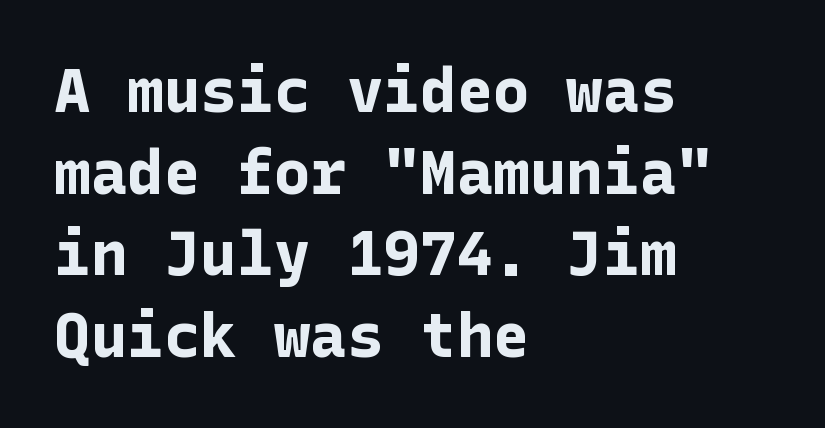
The image shows 61 px bold sans-serif type, upright; set left-aligned, normal line spacing (1.34x), normal letter spacing, not underlined; low stroke contrast and a medium x-height.
